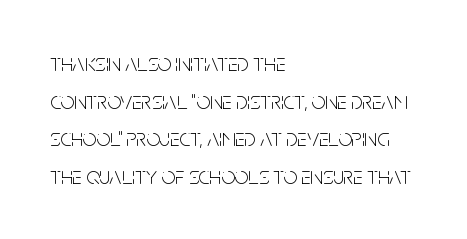
Q: Is the text bold? A: No.
Q: Is the text italic (slanted)? A: No, it is upright.
Q: Is the text underlined? A: No.
Q: How is the paragraph aligned? A: Left-aligned.
Q: Is the spacing between letters normal or unusually wide? A: Normal.
Q: Is the spacing between lines tight, normal or loose? A: Normal.
